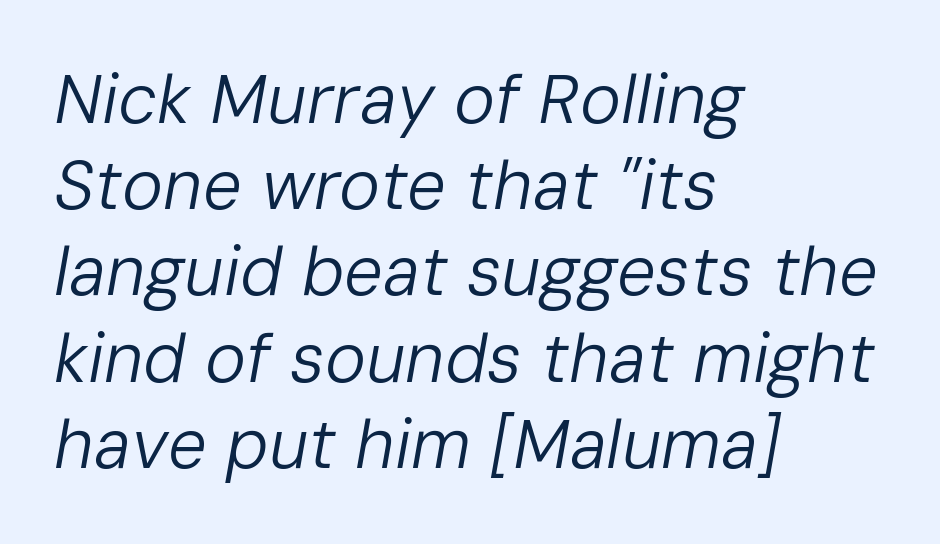
Q: Is the text bold? A: No.
Q: Is the text italic (slanted)? A: Yes, it leans right by about 10 degrees.
Q: Is the text underlined? A: No.
Q: How is the paragraph aligned? A: Left-aligned.
Q: Is the spacing between letters normal or unusually wide? A: Normal.
Q: Is the spacing between lines tight, normal or loose? A: Normal.
Q: Width (condensed, normal, or wide)? A: Normal.
Q: Stroke contrast? A: Low.
Q: x-height? A: Medium.
Q: Monospaced? A: No.
